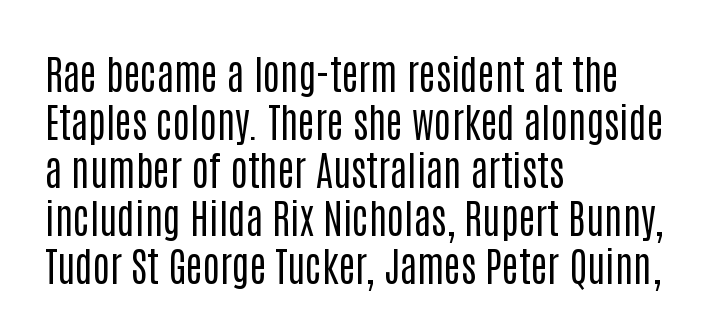
Q: Is the text bold? A: No.
Q: Is the text italic (slanted)? A: No, it is upright.
Q: Is the typeface a serif or a sans-serif typeface? A: Sans-serif.
Q: Is the text underlined? A: No.
Q: How is the paragraph aligned? A: Left-aligned.
Q: Is the spacing between letters normal or unusually wide? A: Normal.
Q: Width (condensed, normal, or wide)? A: Condensed.
Q: Stroke contrast? A: Low.
Q: x-height? A: Large.
Q: Monospaced? A: No.
